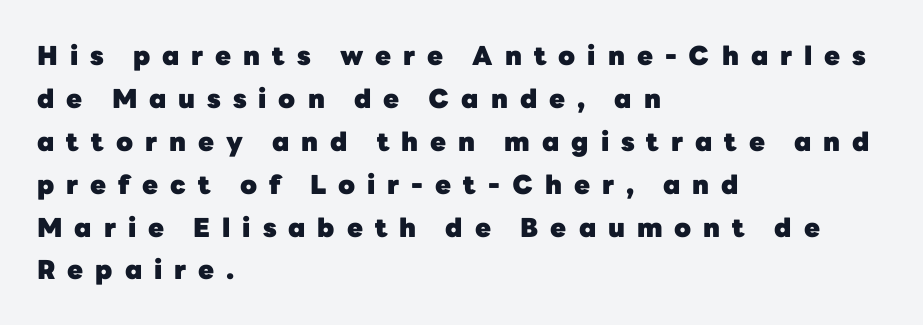
{"italic": "no", "bold": "yes", "underline": "no", "align": "left", "line_spacing": "normal", "line_spacing_ratio": 1.65, "letter_spacing": "wide", "letter_spacing_em": 0.46, "glyph_px": 26}
